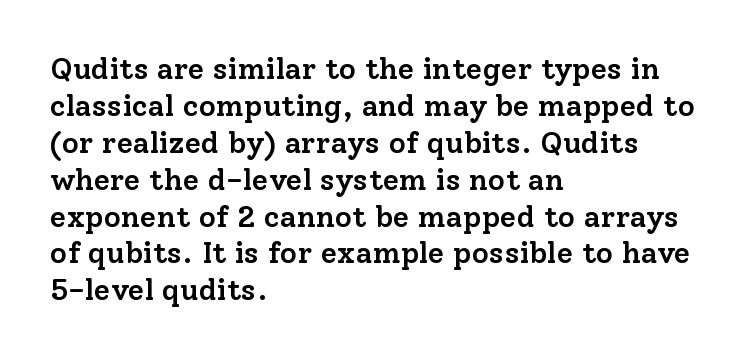
{"serif": "yes", "italic": "no", "bold": "semi", "weight": "semibold", "width": "normal", "stroke_contrast": "low", "x_height": "medium", "monospaced": "no", "underline": "no", "align": "left", "line_spacing_ratio": 1.23, "letter_spacing": "normal", "letter_spacing_em": 0.0, "glyph_px": 30}
